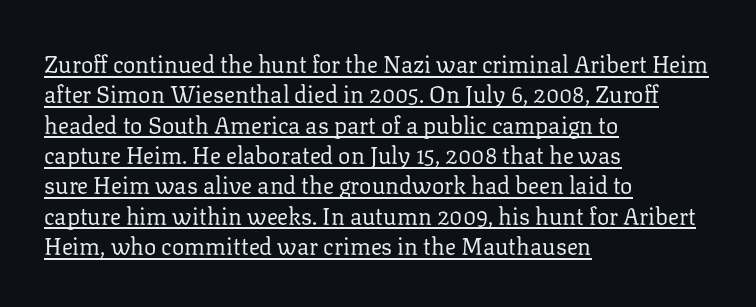
Q: Is the text bold? A: No.
Q: Is the text italic (slanted)? A: No, it is upright.
Q: Is the text underlined? A: Yes.
Q: How is the paragraph aligned? A: Left-aligned.
Q: Is the spacing between letters normal or unusually wide? A: Normal.
Q: Is the spacing between lines tight, normal or loose? A: Normal.
